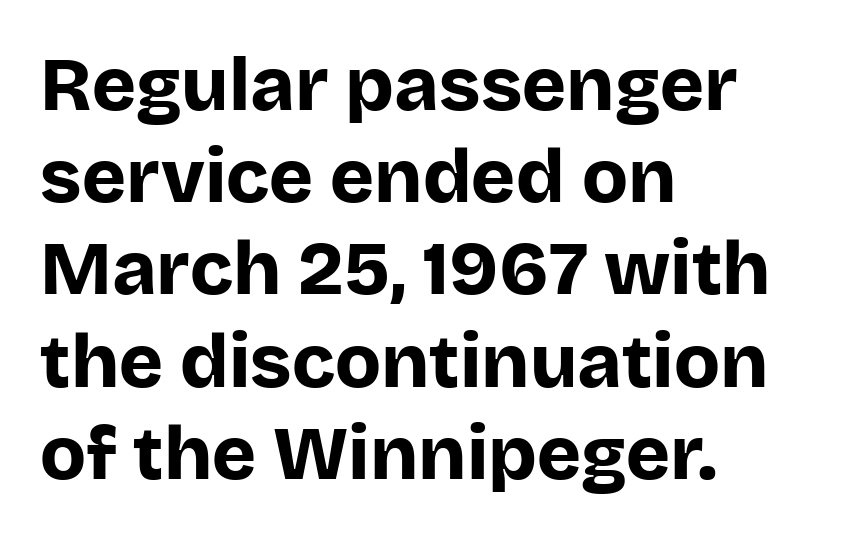
The image shows 75 px bold sans-serif type, upright; set left-aligned, line spacing 1.23x, normal letter spacing, not underlined; low stroke contrast and a large x-height.
